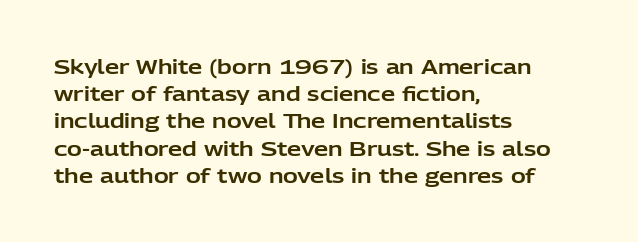
Q: Is the text italic (slanted)? A: No, it is upright.
Q: Is the text underlined? A: No.
Q: How is the paragraph aligned? A: Left-aligned.
Q: Is the spacing between letters normal or unusually wide? A: Normal.
Q: Is the spacing between lines tight, normal or loose? A: Normal.
